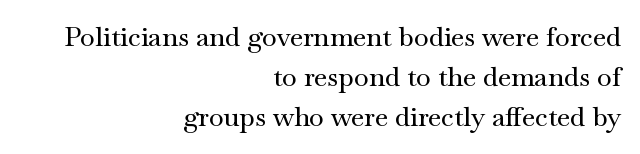
The setting favours the right margin, as signatures and pull-quotes sometimes do. The passage shown is not underscored anywhere. The letters stand straight up with perfectly vertical stems. Leading matches the norm, producing a regular column. Look at the tracking — it's just the regular setting, nothing added.
